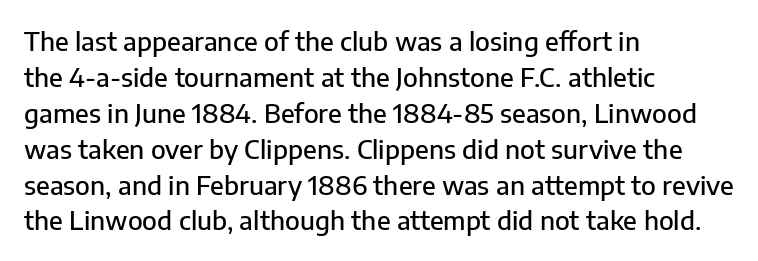
{"italic": "no", "underline": "no", "align": "left", "line_spacing": "normal", "line_spacing_ratio": 1.38, "letter_spacing": "normal", "letter_spacing_em": 0.0, "glyph_px": 26}
